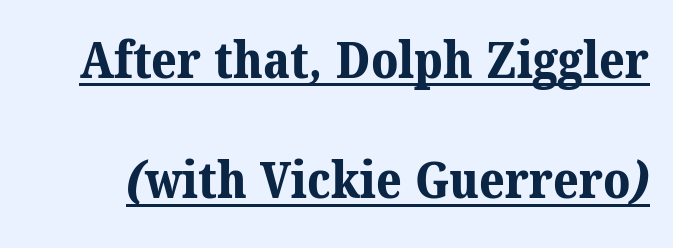
Strong, thick strokes mark this as bold type. Whoever set this chose breathing room over compactness in the vertical rhythm. Proportional: the letters do not fall into vertical columns. The sample's only ornament is a line tracing under the words. The rendering keeps characters at their native spacing. The designer went with a serif here, giving each stem small feet.
